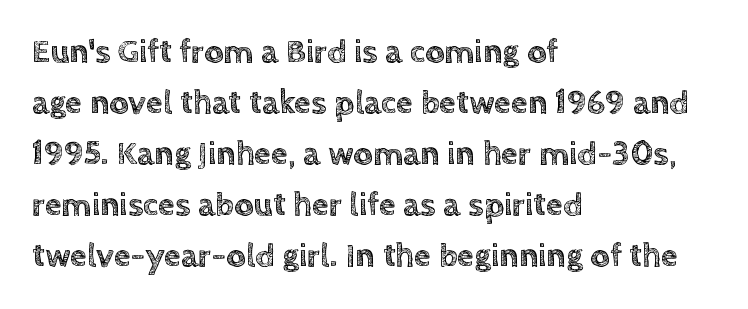
Q: Is the text italic (slanted)? A: No, it is upright.
Q: Is the text underlined? A: No.
Q: How is the paragraph aligned? A: Left-aligned.
Q: Is the spacing between letters normal or unusually wide? A: Normal.
Q: Is the spacing between lines tight, normal or loose? A: Normal.
Q: Width (condensed, normal, or wide)? A: Normal.
Q: x-height? A: Large.
Q: Monospaced? A: No.
